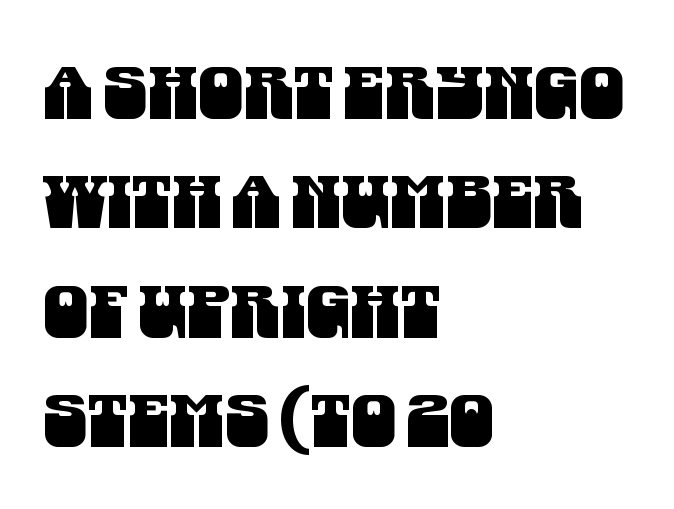
Q: Is the typeface a serif or a sans-serif typeface? A: Sans-serif.
Q: Is the text underlined? A: No.
Q: How is the paragraph aligned? A: Left-aligned.
Q: Is the spacing between letters normal or unusually wide? A: Normal.
Q: Is the spacing between lines tight, normal or loose? A: Normal.
Q: Width (condensed, normal, or wide)? A: Condensed.
Q: Stroke contrast? A: Medium.
Q: x-height? A: Large.
Q: Monospaced? A: No.
